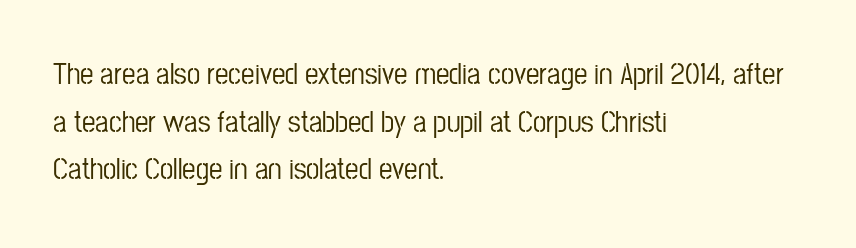
The setting favours the left margin, as ordinary paragraphs usually do. The passage shown stacks its lines at a standard gap. The strip under each line holds only bare page. Examine the stroke ends and you'll find no serifs.
